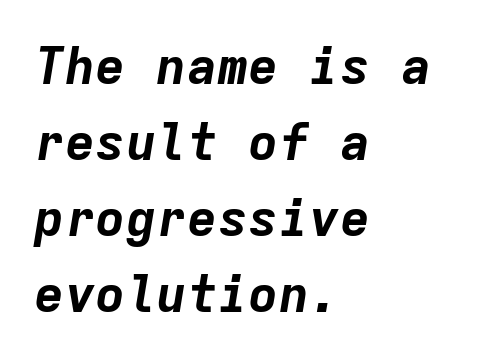
Q: Is the text bold? A: Yes.
Q: Is the text italic (slanted)? A: Yes, it leans right by about 9 degrees.
Q: Is the text underlined? A: No.
Q: How is the paragraph aligned? A: Left-aligned.
Q: Is the spacing between letters normal or unusually wide? A: Normal.
Q: Is the spacing between lines tight, normal or loose? A: Normal.
Q: Width (condensed, normal, or wide)? A: Normal.
Q: Stroke contrast? A: Low.
Q: x-height? A: Medium.
Q: Monospaced? A: Yes.
